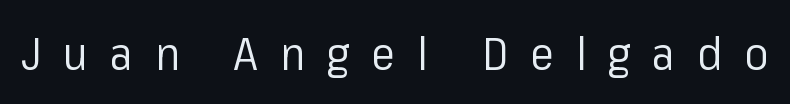
{"serif": "no", "italic": "no", "bold": "no", "weight": "regular", "width": "normal", "stroke_contrast": "low", "x_height": "medium", "monospaced": "no", "underline": "no", "letter_spacing": "wide", "letter_spacing_em": 0.49, "glyph_px": 45}
